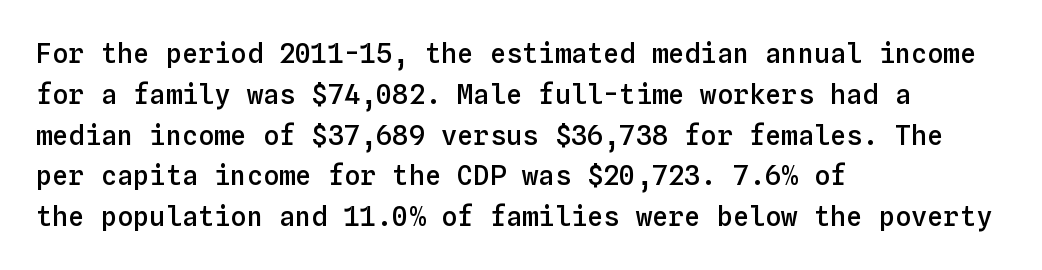
Q: Is the text bold? A: Semi-bold.
Q: Is the text italic (slanted)? A: No, it is upright.
Q: Is the text underlined? A: No.
Q: How is the paragraph aligned? A: Left-aligned.
Q: Is the spacing between letters normal or unusually wide? A: Normal.
Q: Is the spacing between lines tight, normal or loose? A: Normal.
